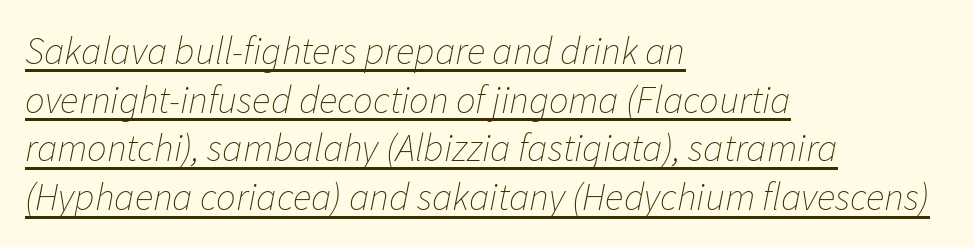
Each word holds together tightly as a unit, with standard inter-letter gaps. Horizontal bands of white between lines are of average thickness. Character widths vary here, with narrow letters taking less room than wide ones. The rag falls on the right side of this text block. Weight class: somewhere from thin through regular.
